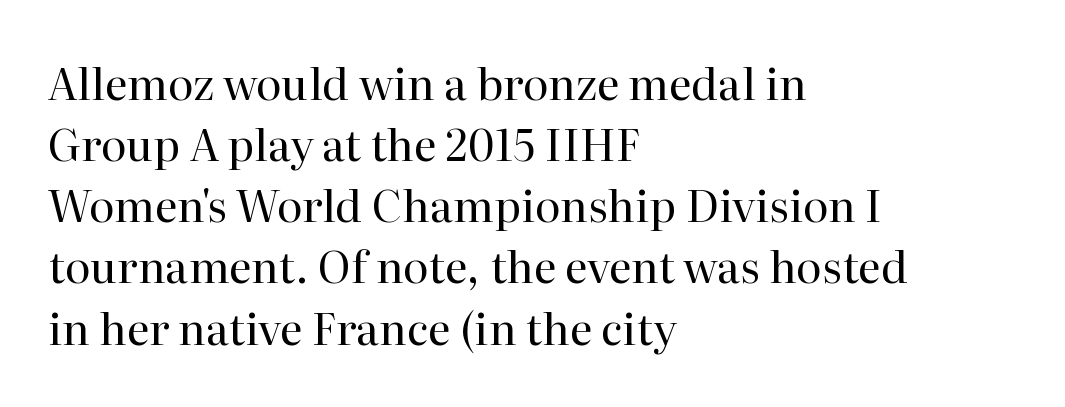
{"serif": "yes", "italic": "no", "bold": "no", "weight": "regular", "width": "normal", "stroke_contrast": "high", "x_height": "medium", "monospaced": "no", "underline": "no", "align": "left", "line_spacing": "normal", "line_spacing_ratio": 1.39, "letter_spacing": "normal", "letter_spacing_em": 0.0, "glyph_px": 44}
